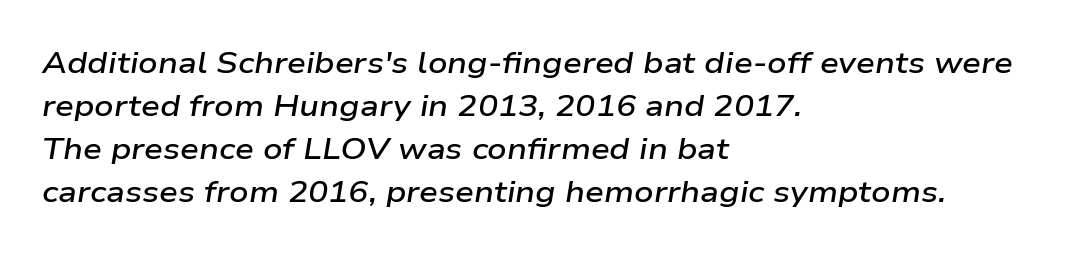
Nothing unusual about the tracking: characters are spaced as the font intends. One glance says typical: line gaps are just what's usual. Character widths vary here, with narrow letters taking less room than wide ones. The characters look somewhat weighty, a semibold short of true bold. The lines are quadded left. Yep, that's italic — everything's leaning.
